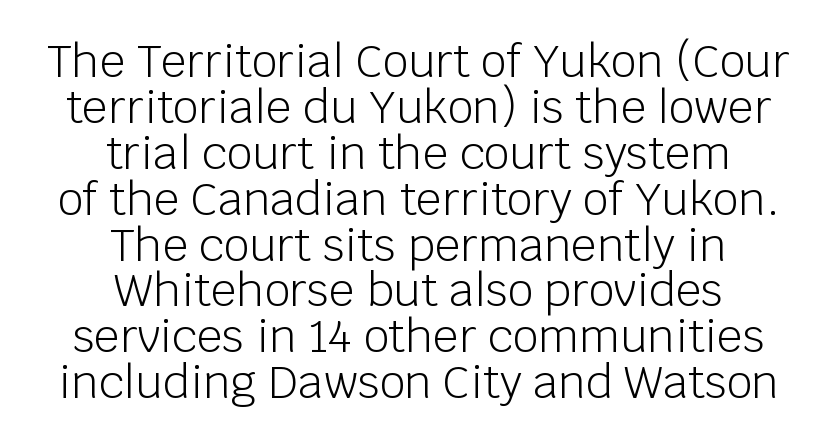
{"serif": "no", "italic": "no", "bold": "no", "weight": "light", "width": "normal", "stroke_contrast": "low", "x_height": "large", "monospaced": "no", "underline": "no", "align": "center", "line_spacing": "tight", "line_spacing_ratio": 1.02, "letter_spacing": "normal", "letter_spacing_em": 0.0, "glyph_px": 45}
